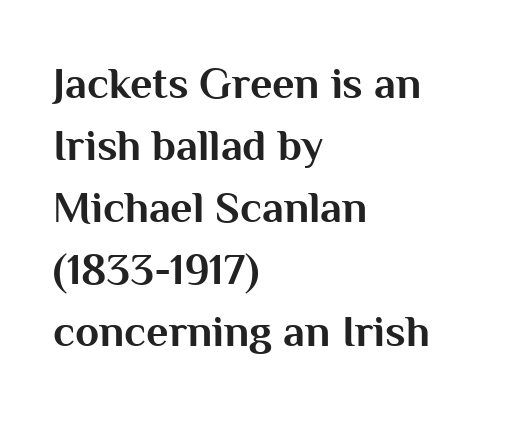
The image shows 44 px bold sans-serif type, upright; set left-aligned, normal line spacing (1.41x), normal letter spacing, not underlined; medium stroke contrast and a medium x-height.
